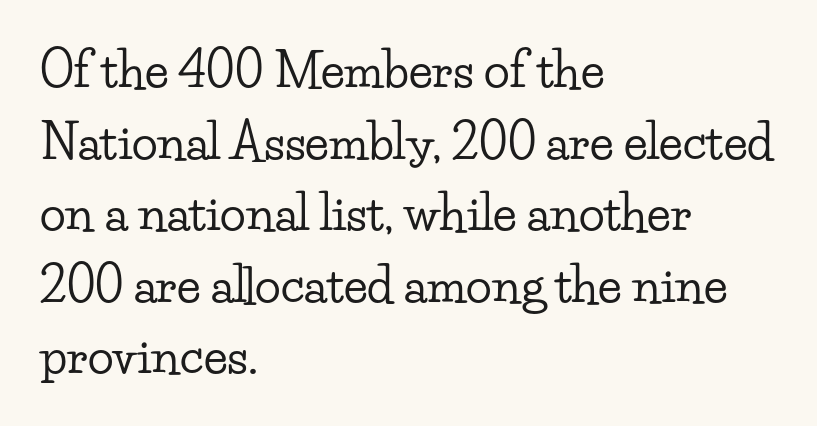
{"serif": "yes", "italic": "no", "width": "wide", "stroke_contrast": "low", "x_height": "small", "monospaced": "no", "underline": "no", "align": "left", "line_spacing": "normal", "line_spacing_ratio": 1.49, "letter_spacing": "normal", "letter_spacing_em": 0.0, "glyph_px": 48}
